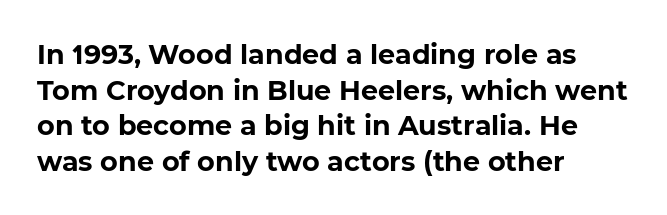
{"bold": "yes", "underline": "no", "align": "left", "line_spacing": "normal", "line_spacing_ratio": 1.32, "letter_spacing": "normal", "letter_spacing_em": 0.0, "glyph_px": 27}
